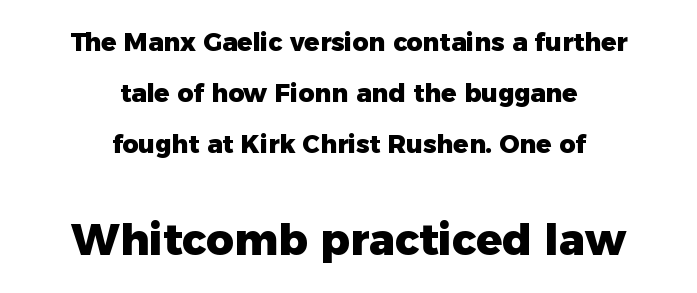
Q: Is the text bold? A: Yes.
Q: Is the text italic (slanted)? A: No, it is upright.
Q: Is the typeface a serif or a sans-serif typeface? A: Sans-serif.
Q: Is the text underlined? A: No.
Q: How is the paragraph aligned? A: Centered.
Q: Is the spacing between letters normal or unusually wide? A: Normal.
Q: Is the spacing between lines tight, normal or loose? A: Loose.
Q: Which block of text is set in a larger size, the first (top) or the second (bottom)? A: The second (bottom) one.
Q: Width (condensed, normal, or wide)? A: Normal.
Q: Stroke contrast? A: Low.
Q: x-height? A: Medium.
Q: Monospaced? A: No.
